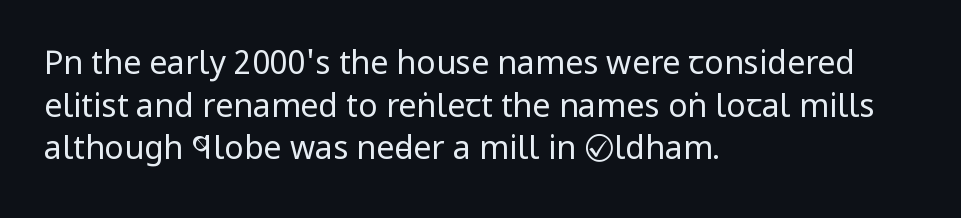
{"serif": "no", "italic": "no", "bold": "no", "weight": "regular", "width": "condensed", "stroke_contrast": "low", "x_height": "large", "monospaced": "no", "underline": "no", "align": "left", "line_spacing": "normal", "line_spacing_ratio": 1.33, "letter_spacing": "normal", "letter_spacing_em": 0.0, "glyph_px": 32}
